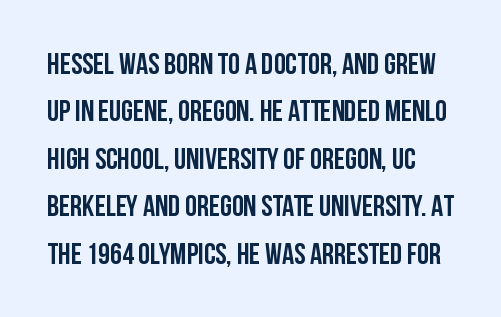
The image shows 30 px semibold, condensed sans-serif type, upright; set normal line spacing (1.58x), normal letter spacing, not underlined; low stroke contrast and a large x-height.
